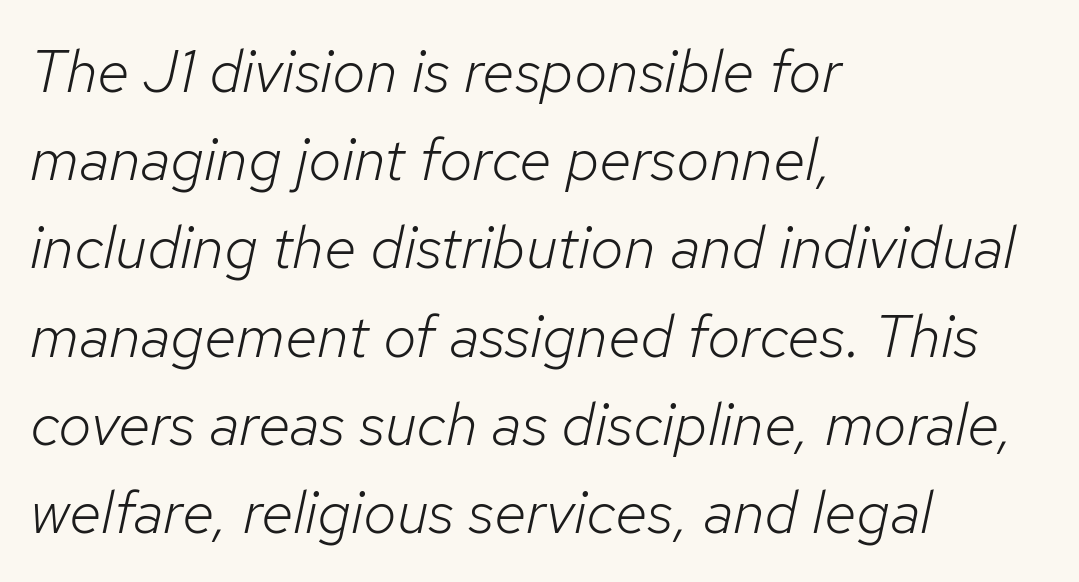
{"italic": "yes", "lean": "right", "slant_degrees": 12, "bold": "no", "weight": "light", "width": "normal", "stroke_contrast": "low", "x_height": "medium", "monospaced": "no", "underline": "no", "align": "left", "line_spacing": "normal", "line_spacing_ratio": 1.47, "letter_spacing": "normal", "letter_spacing_em": 0.0, "glyph_px": 60}
